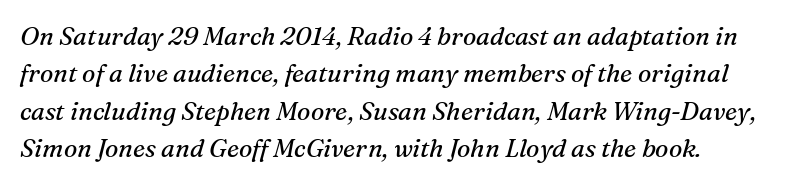
{"italic": "yes", "lean": "right", "slant_degrees": 16, "bold": "no", "underline": "no", "align": "left", "line_spacing": "normal", "line_spacing_ratio": 1.5, "letter_spacing": "normal", "letter_spacing_em": 0.0, "glyph_px": 25}
